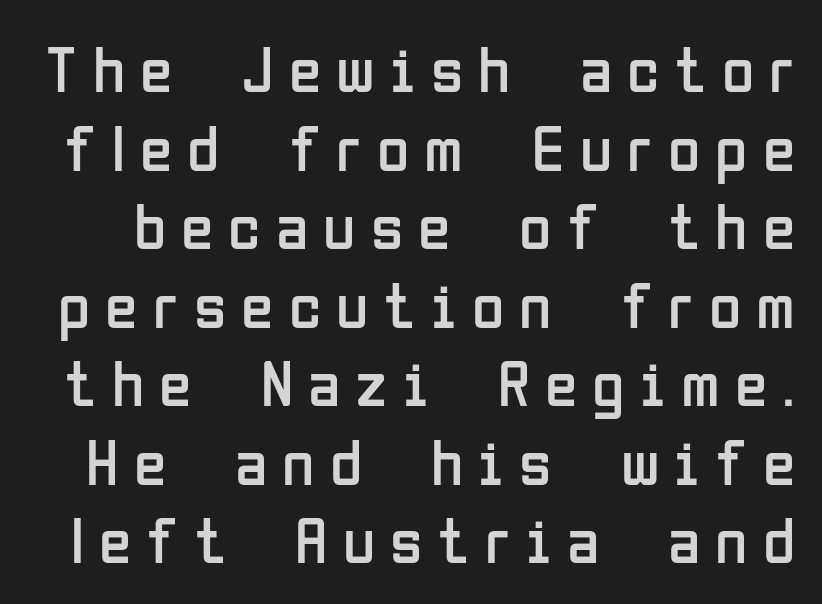
The image shows 66 px regular-weight, condensed sans-serif type, upright; set line spacing 1.19x, unusually wide letter spacing (+0.23 em), not underlined; low stroke contrast and a medium x-height.
